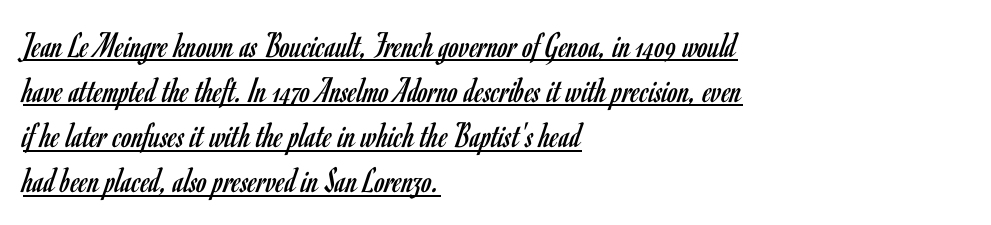
Q: Is the text bold? A: No.
Q: Is the text italic (slanted)? A: Yes.
Q: Is the typeface a serif or a sans-serif typeface? A: Sans-serif.
Q: Is the text underlined? A: Yes.
Q: How is the paragraph aligned? A: Left-aligned.
Q: Is the spacing between letters normal or unusually wide? A: Normal.
Q: Width (condensed, normal, or wide)? A: Condensed.
Q: Stroke contrast? A: Low.
Q: x-height? A: Small.
Q: Monospaced? A: No.
